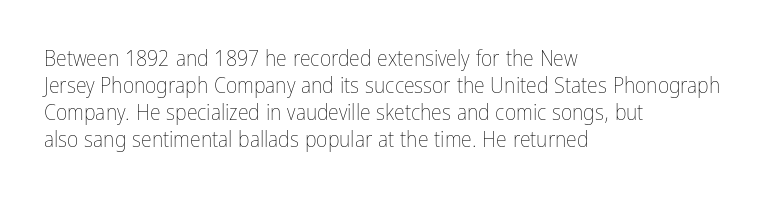
{"italic": "no", "bold": "no", "underline": "no", "align": "left", "line_spacing_ratio": 1.22, "letter_spacing": "normal", "letter_spacing_em": 0.0, "glyph_px": 22}
